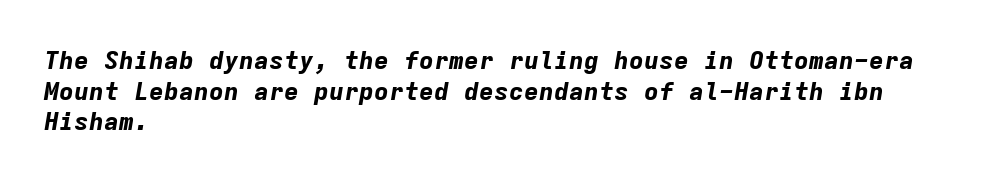
The image shows 25 px bold type, italic (leaning right); set left-aligned, line spacing 1.23x, normal letter spacing, not underlined.
